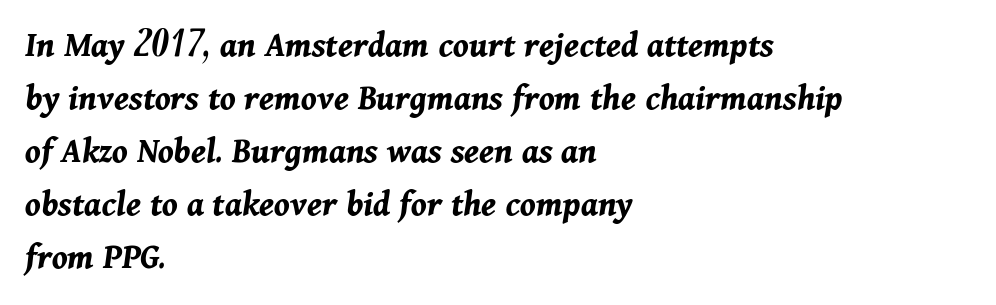
The image shows 37 px bold type, italic (leaning right); set left-aligned, normal line spacing (1.43x), normal letter spacing, not underlined; medium stroke contrast and a medium x-height.
